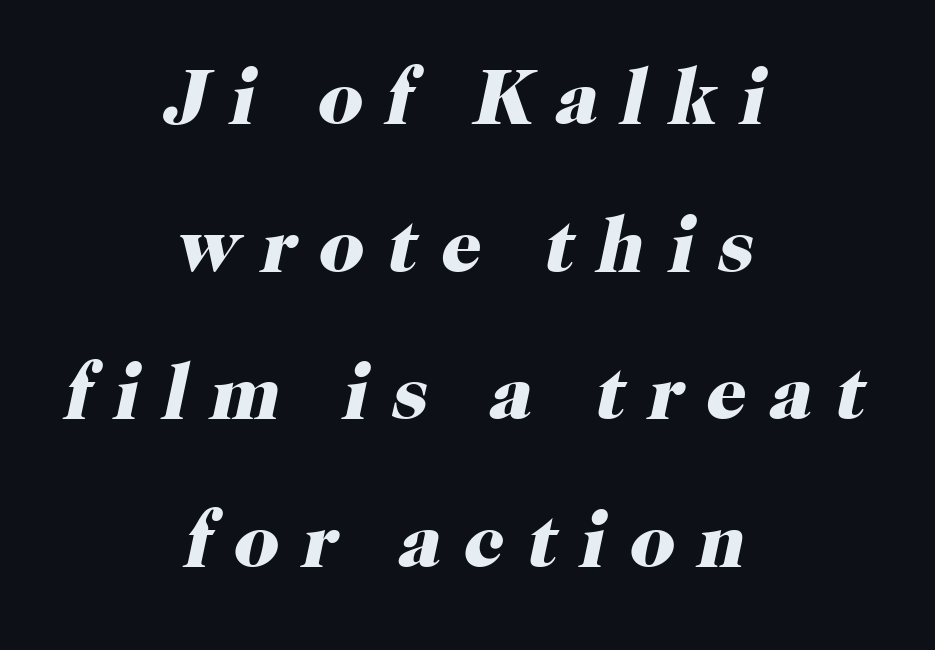
The image shows 79 px heavy serif type, italic (leaning right); set centered, line spacing 1.87x, unusually wide letter spacing (+0.29 em), not underlined; high stroke contrast and a medium x-height.
